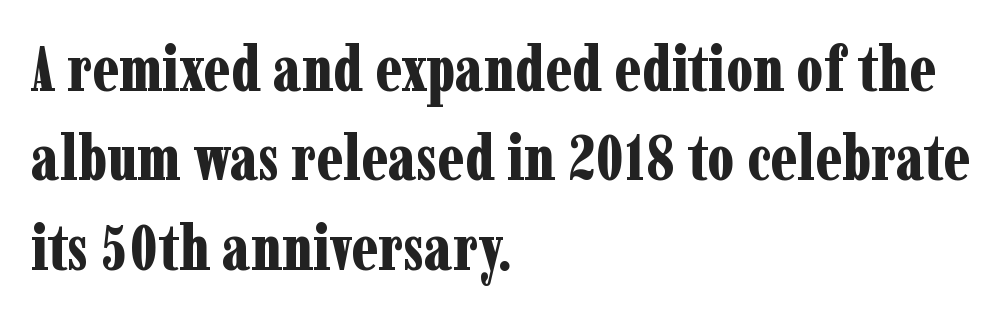
The image shows 63 px bold, condensed serif type, upright; set left-aligned, normal line spacing (1.42x), normal letter spacing, not underlined; low stroke contrast and a medium x-height.
